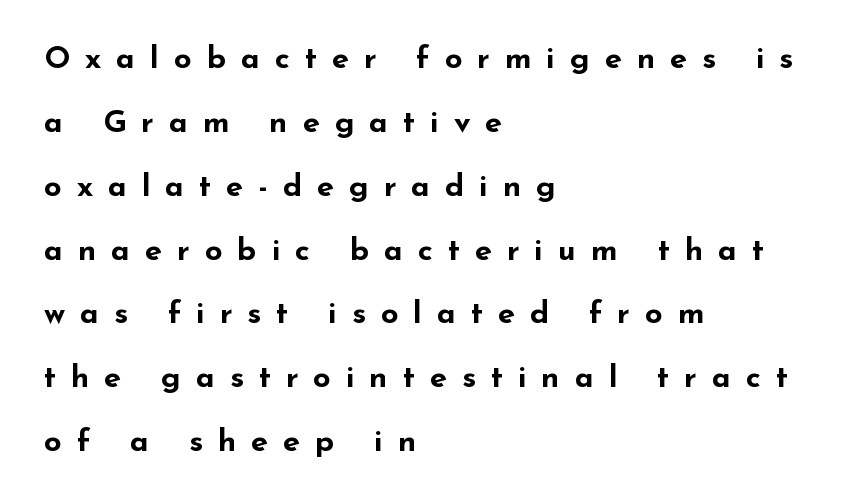
The line-height multiplier appears high, well above default. Posture: straight, roman, zero tilt. All the whitespace from short lines collects on the right. The characters look thick and weighty, a clear bold. In terms of letterspacing, this is a distinctly airy, spread setting. Each letter keeps its own natural width here, so spacing adapts to shape.
